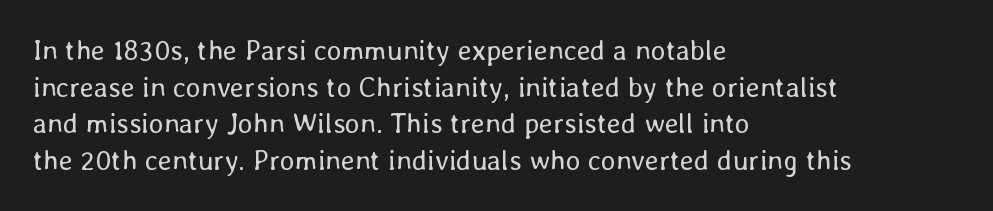
Q: Is the text bold? A: No.
Q: Is the text italic (slanted)? A: No, it is upright.
Q: Is the text underlined? A: No.
Q: How is the paragraph aligned? A: Left-aligned.
Q: Is the spacing between letters normal or unusually wide? A: Normal.
Q: Is the spacing between lines tight, normal or loose? A: Normal.
Q: Width (condensed, normal, or wide)? A: Normal.
Q: Stroke contrast? A: Low.
Q: x-height? A: Medium.
Q: Monospaced? A: No.
